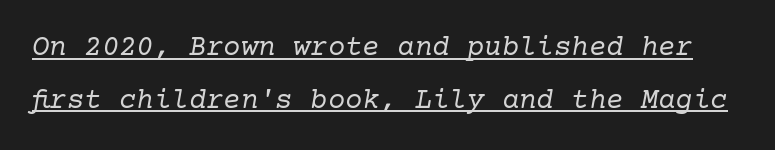
Q: Is the text bold? A: No.
Q: Is the text italic (slanted)? A: Yes, it leans right by about 10 degrees.
Q: Is the typeface a serif or a sans-serif typeface? A: Serif.
Q: Is the text underlined? A: Yes.
Q: Is the spacing between letters normal or unusually wide? A: Normal.
Q: Width (condensed, normal, or wide)? A: Normal.
Q: Stroke contrast? A: Low.
Q: x-height? A: Medium.
